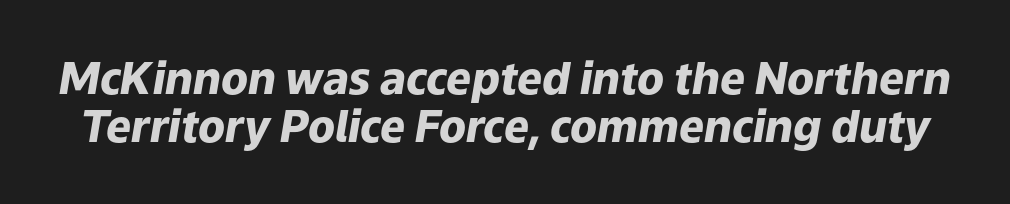
The passage shown stacks its lines with hardly any gap. Varying glyph widths throughout — classic text-font behaviour. Italic: yes, the glyphs are oblique. The horizontal fit of the characters is conventional and even. These lines carry a lot of weight — the face is fully bold.
